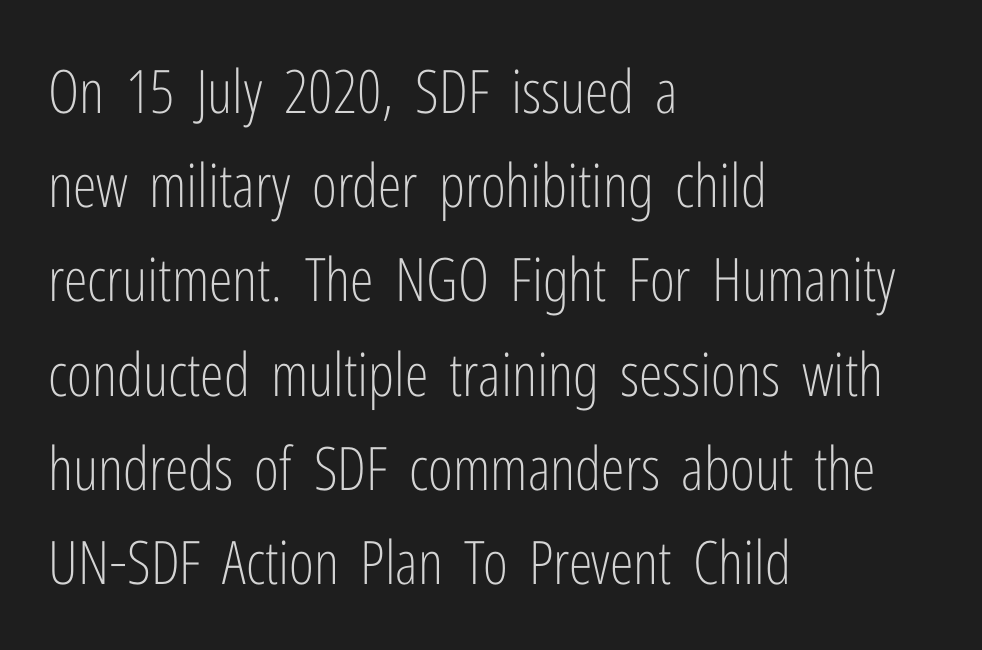
Type style note: lacks serifs. No word sits above an underline. Posture: vertical. The lines in this sample share a left origin and differ only in where they stop.
